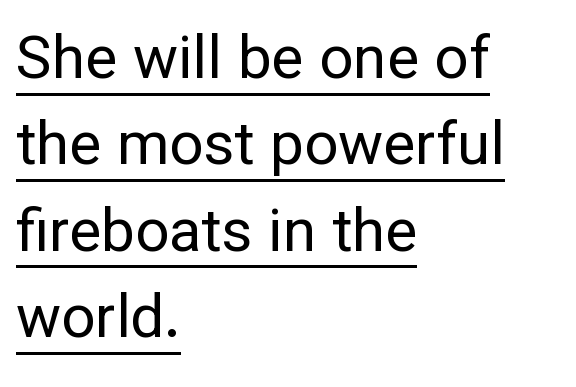
Q: Is the text bold? A: No.
Q: Is the text italic (slanted)? A: No, it is upright.
Q: Is the typeface a serif or a sans-serif typeface? A: Sans-serif.
Q: Is the text underlined? A: Yes.
Q: How is the paragraph aligned? A: Left-aligned.
Q: Is the spacing between letters normal or unusually wide? A: Normal.
Q: Is the spacing between lines tight, normal or loose? A: Normal.
Q: Width (condensed, normal, or wide)? A: Normal.
Q: Stroke contrast? A: Low.
Q: x-height? A: Medium.
Q: Monospaced? A: No.
